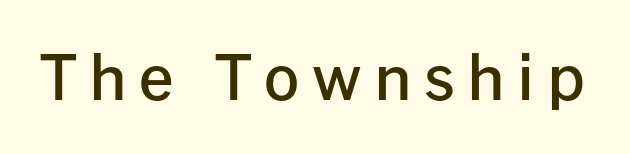
Q: Is the text bold? A: Semi-bold.
Q: Is the text italic (slanted)? A: No, it is upright.
Q: Is the typeface a serif or a sans-serif typeface? A: Sans-serif.
Q: Is the text underlined? A: No.
Q: Is the spacing between letters normal or unusually wide? A: Unusually wide.
Q: Width (condensed, normal, or wide)? A: Normal.
Q: Stroke contrast? A: Low.
Q: x-height? A: Medium.
Q: Monospaced? A: No.
